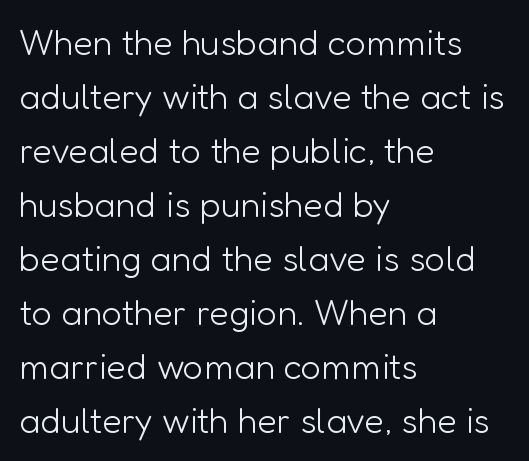
The image shows 36 px light sans-serif type, upright; set left-aligned, normal line spacing (1.5x), normal letter spacing, not underlined; low stroke contrast and a medium x-height.
